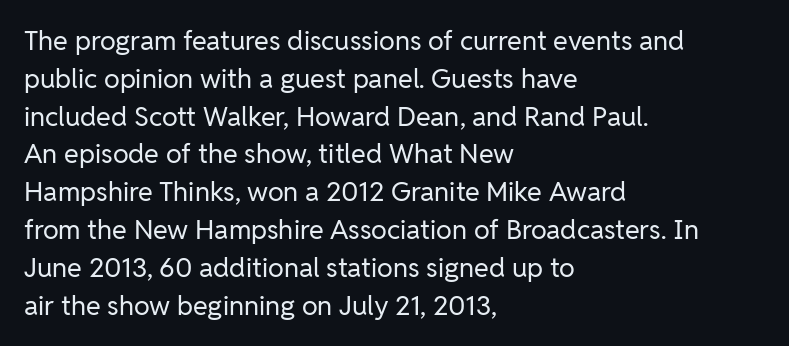
Short note: letters normally spaced. These lines are set flush left with a ragged right edge. The passage shown is not bold in any degree. Rows of type keep a routine distance in the vertical direction. This is the regular roman posture of the typeface.
